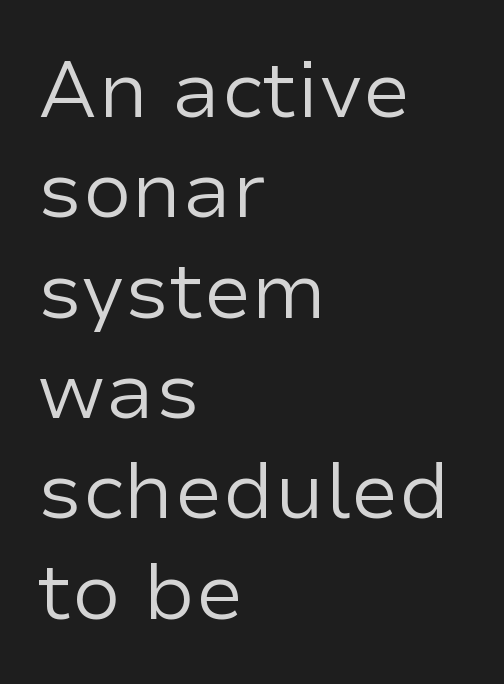
{"serif": "no", "italic": "no", "bold": "no", "weight": "regular", "width": "normal", "stroke_contrast": "low", "x_height": "medium", "monospaced": "no", "underline": "no", "align": "left", "line_spacing": "normal", "line_spacing_ratio": 1.27, "letter_spacing": "normal", "letter_spacing_em": 0.0, "glyph_px": 79}
